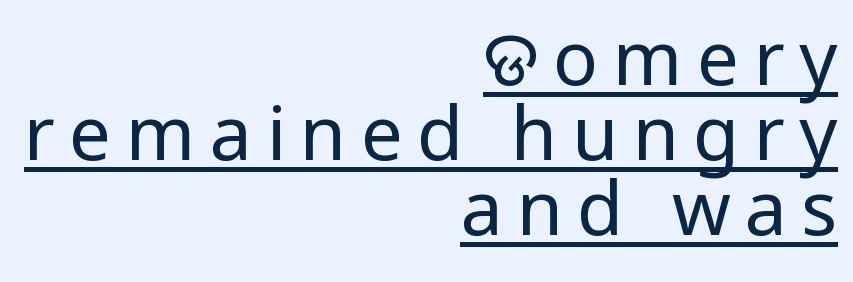
The image shows 75 px regular-weight, condensed sans-serif type, upright; set right-aligned, tight line spacing (1.0x), underlined; low stroke contrast.
